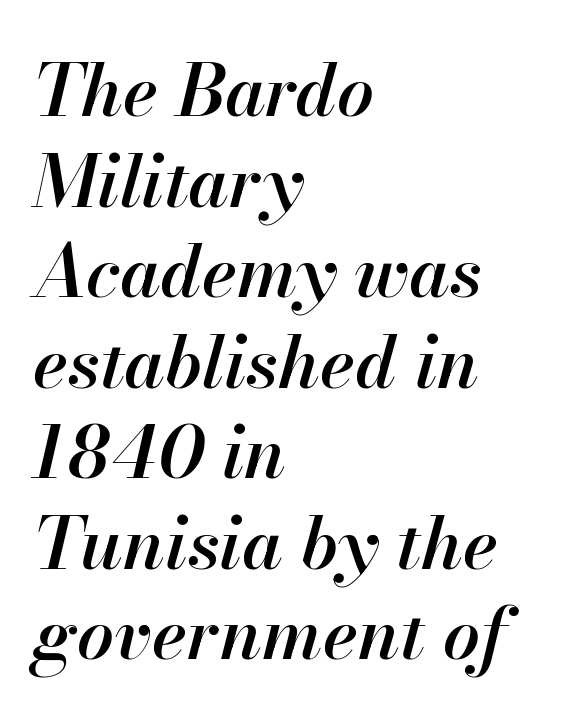
Type without underlining. The rendering uses natural spacing where letterforms have individual widths. The text carries the slant typical of an italic or oblique font. On the weight axis this lands at semibold, roughly 600. The line texture is even and compact thanks to regular tracking.
